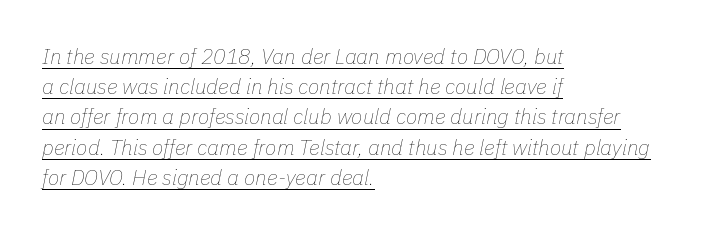
Q: Is the text bold? A: No.
Q: Is the text italic (slanted)? A: Yes, it leans right by about 11 degrees.
Q: Is the text underlined? A: Yes.
Q: How is the paragraph aligned? A: Left-aligned.
Q: Is the spacing between letters normal or unusually wide? A: Normal.
Q: Is the spacing between lines tight, normal or loose? A: Normal.
